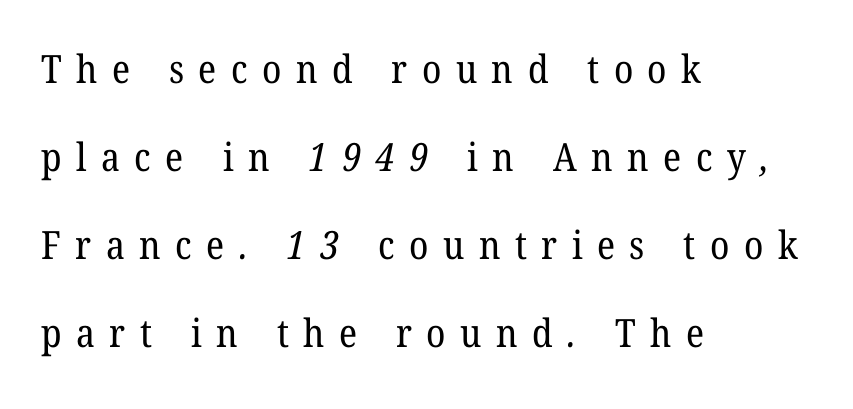
The image shows 39 px regular-weight serif type; set left-aligned, loose line spacing (2.26x), unusually wide letter spacing (+0.37 em), not underlined; low stroke contrast and a medium x-height.
